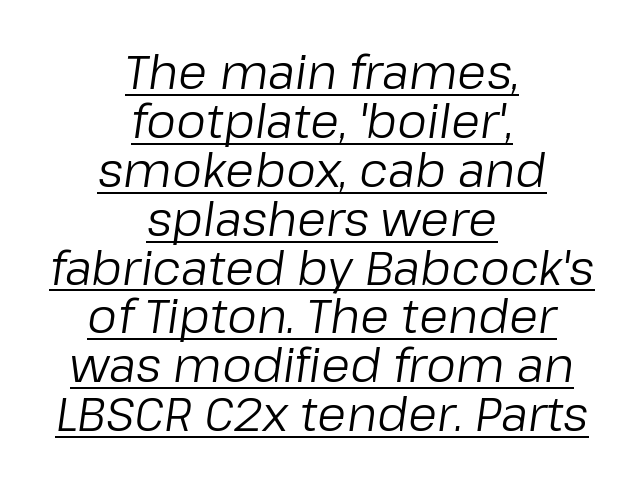
{"italic": "yes", "lean": "right", "slant_degrees": 8, "bold": "no", "weight": "regular", "width": "normal", "stroke_contrast": "low", "x_height": "medium", "monospaced": "no", "underline": "yes", "align": "center", "line_spacing": "tight", "line_spacing_ratio": 1.04, "letter_spacing": "normal", "letter_spacing_em": 0.0, "glyph_px": 47}
